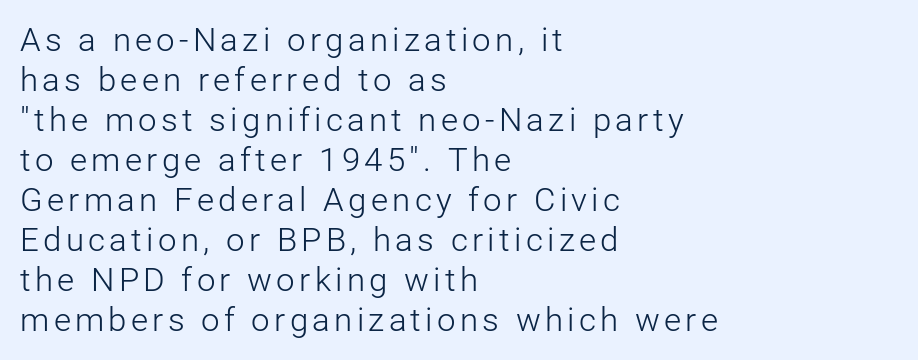
The image shows 33 px light sans-serif type, upright; set left-aligned, line spacing 1.21x, not underlined; low stroke contrast and a medium x-height.
